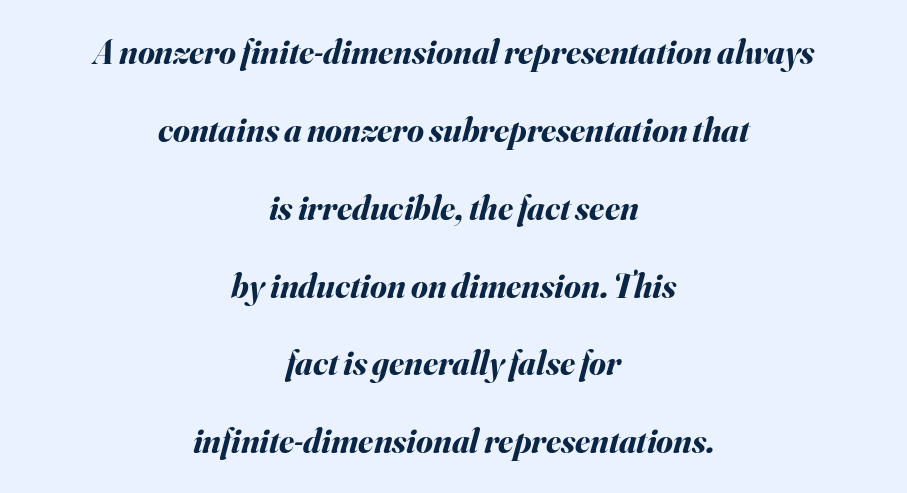
Horizontally, the lines are justified to the midpoint only. Loosely led — the rows are spread out. No word sits above an underline. Students, this is bold: see how much ink each stroke carries. Default kerning and tracking; the words read as compact shapes. When letters slant like this, we call the style italic.
